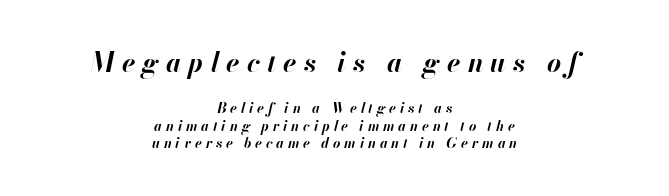
In terms of weight, the rendering is a true, heavy bold. Tall strokes in this sample are angled rather than plumb. The space between consecutive lines is moderate. Someone cranked the tracking dial way up on this one. Nobody drew a line under any word here. The whitespace from short lines is split evenly between both sides.
